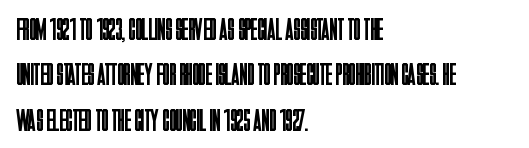
{"serif": "no", "italic": "no", "bold": "no", "weight": "regular", "width": "condensed", "stroke_contrast": "low", "x_height": "large", "monospaced": "no", "underline": "no", "align": "left", "line_spacing": "normal", "line_spacing_ratio": 1.46, "letter_spacing": "normal", "letter_spacing_em": 0.0, "glyph_px": 31}
